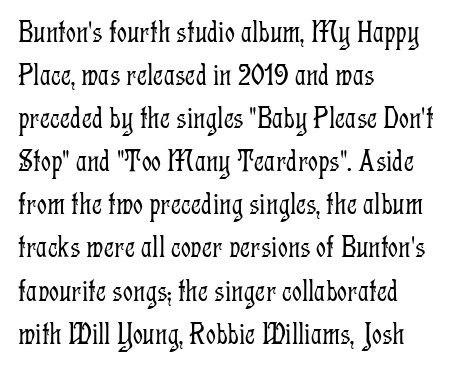
{"serif": "yes", "italic": "no", "bold": "no", "weight": "light", "width": "condensed", "stroke_contrast": "low", "x_height": "medium", "monospaced": "no", "underline": "no", "align": "left", "line_spacing": "normal", "line_spacing_ratio": 1.39, "letter_spacing": "normal", "letter_spacing_em": 0.0, "glyph_px": 31}
